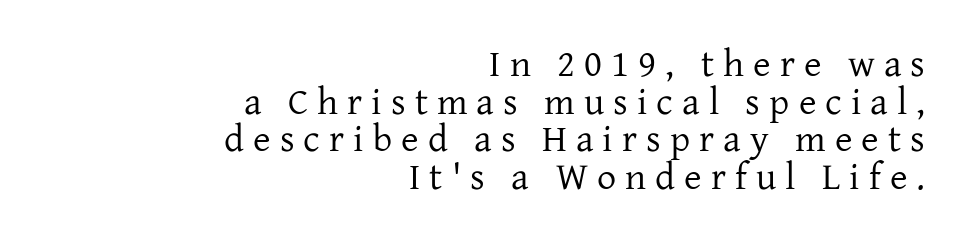
The image shows 38 px regular-weight serif type, upright; set right-aligned, tight line spacing (0.99x), unusually wide letter spacing (+0.24 em), not underlined; low stroke contrast and a medium x-height.
